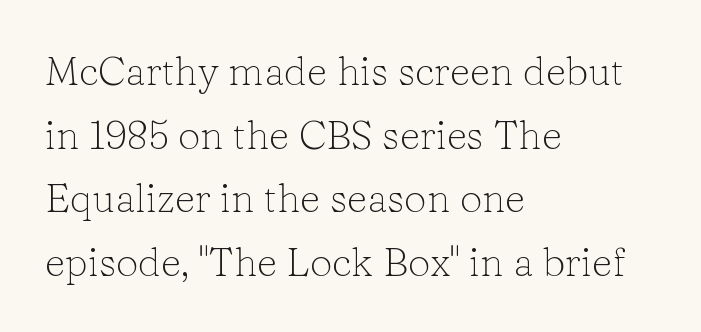
The image shows 40 px light serif type, upright; set left-aligned, normal line spacing (1.59x), normal letter spacing, not underlined; low stroke contrast and a medium x-height.
